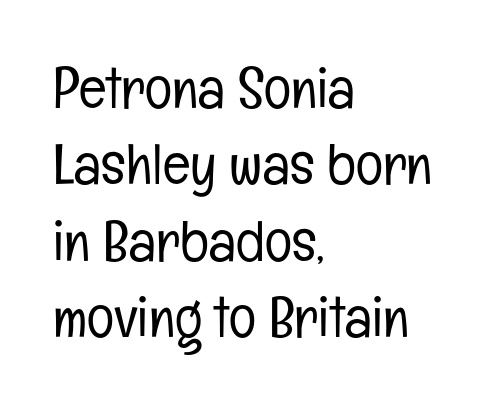
Q: Is the text bold? A: No.
Q: Is the text italic (slanted)? A: No, it is upright.
Q: Is the typeface a serif or a sans-serif typeface? A: Sans-serif.
Q: Is the text underlined? A: No.
Q: How is the paragraph aligned? A: Left-aligned.
Q: Is the spacing between letters normal or unusually wide? A: Normal.
Q: Is the spacing between lines tight, normal or loose? A: Normal.
Q: Width (condensed, normal, or wide)? A: Condensed.
Q: Stroke contrast? A: Low.
Q: x-height? A: Medium.
Q: Monospaced? A: No.
